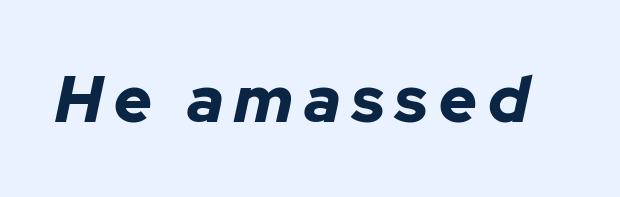
The font's italic variant was chosen for this text. You'd pick this weight for a headline — it's a proper bold. Is this a fixed-width face? No — the glyphs have proportional, varying widths. A bare baseline throughout the passage.
